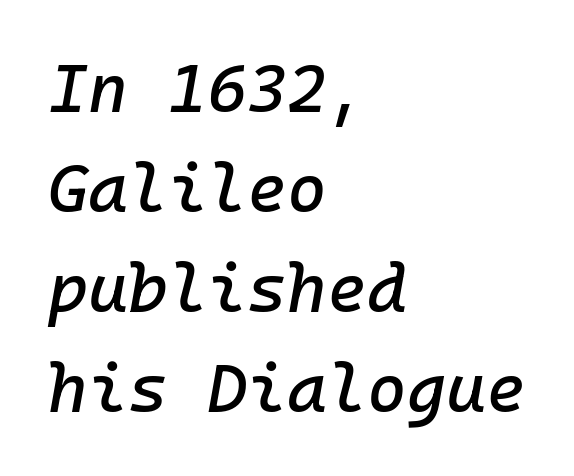
Q: Is the text italic (slanted)? A: Yes, it leans right by about 10 degrees.
Q: Is the text underlined? A: No.
Q: How is the paragraph aligned? A: Left-aligned.
Q: Is the spacing between letters normal or unusually wide? A: Normal.
Q: Is the spacing between lines tight, normal or loose? A: Normal.
Q: Width (condensed, normal, or wide)? A: Normal.
Q: Stroke contrast? A: Low.
Q: x-height? A: Medium.
